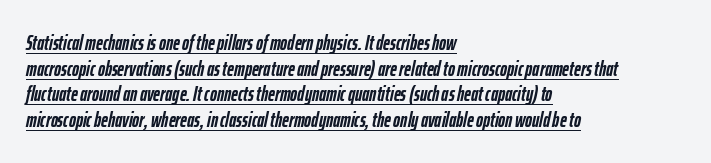
The image shows 21 px bold type, italic (leaning right); set left-aligned, line spacing 1.22x, normal letter spacing, underlined.
